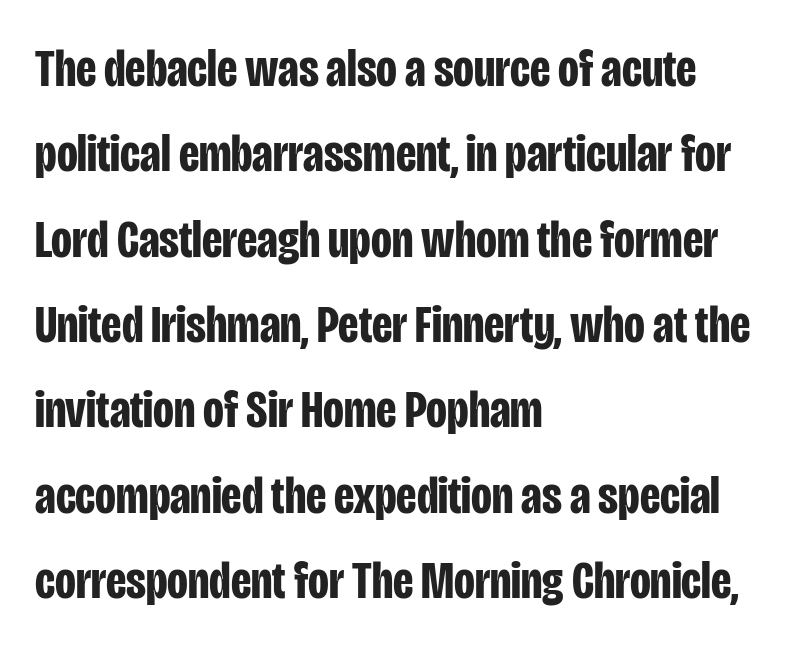
This rendering uses left alignment, leaving the right contour irregular. Nothing sits at the stroke ends, so this counts as sans-serif. This is the regular roman posture of the typeface. Normally led — the rows are evenly, conventionally spaced. Chunky letters — that's bold for sure. The rendering uses natural spacing where letterforms have individual widths.
